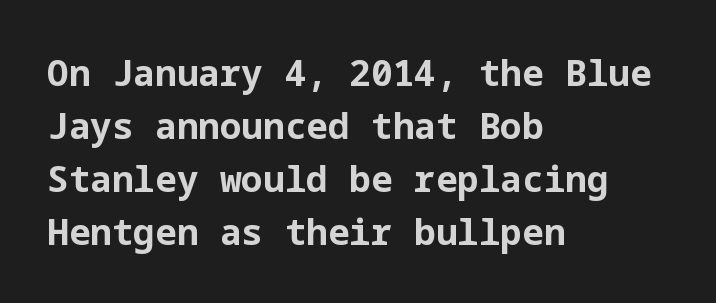
The image shows 36 px bold sans-serif type, upright; set left-aligned, normal line spacing (1.47x), normal letter spacing, not underlined; low stroke contrast and a medium x-height.
